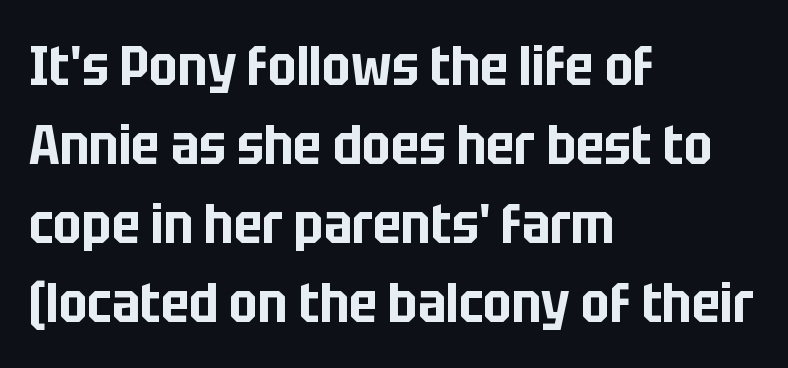
The image shows 56 px condensed sans-serif type, upright; set left-aligned, normal line spacing (1.41x), normal letter spacing, not underlined; low stroke contrast and a large x-height.
